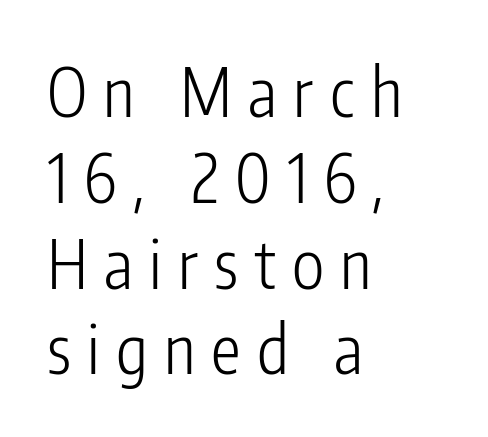
Q: Is the text bold? A: No.
Q: Is the text italic (slanted)? A: No, it is upright.
Q: Is the typeface a serif or a sans-serif typeface? A: Sans-serif.
Q: Is the text underlined? A: No.
Q: How is the paragraph aligned? A: Left-aligned.
Q: Is the spacing between letters normal or unusually wide? A: Unusually wide.
Q: Is the spacing between lines tight, normal or loose? A: Normal.
Q: Width (condensed, normal, or wide)? A: Condensed.
Q: Stroke contrast? A: Low.
Q: x-height? A: Medium.
Q: Monospaced? A: No.
